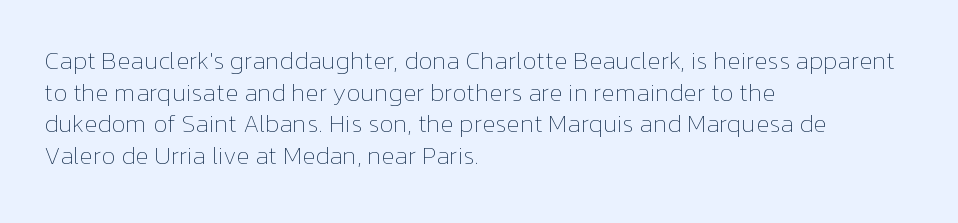
The characters are drawn with everyday or finer stroke widths. The string is rendered with underlining switched off. Leading matches the norm, producing a regular column. This sample uses plain, unmodified letter spacing.
